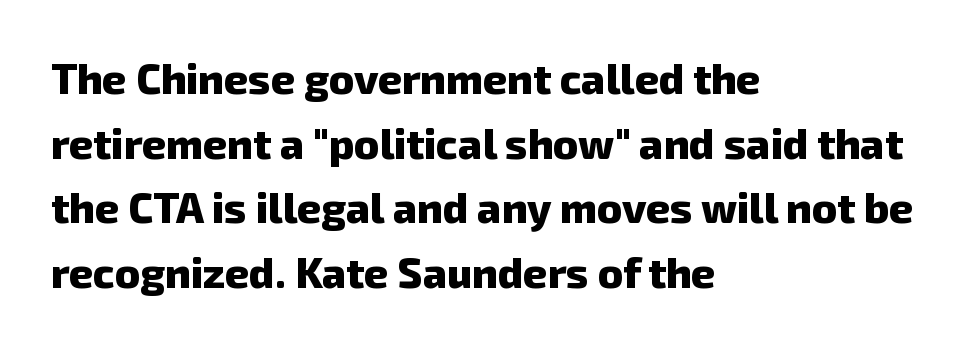
The image shows 42 px heavy sans-serif type; set left-aligned, normal line spacing (1.54x), normal letter spacing, not underlined; low stroke contrast and a medium x-height.
